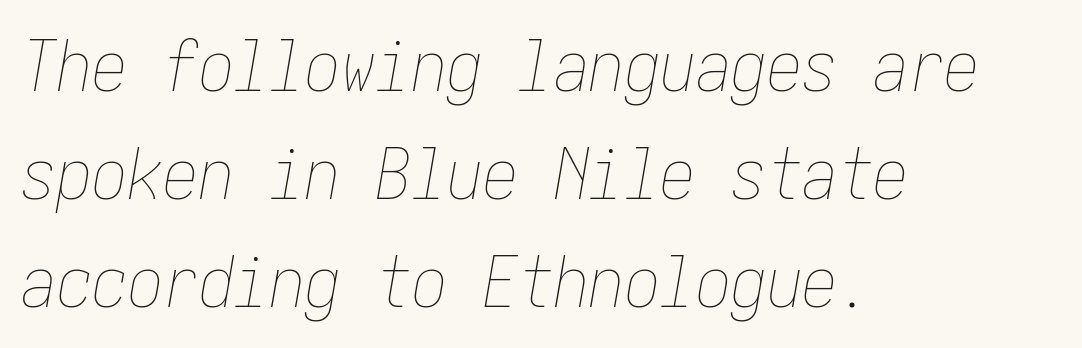
Rule under the text: the space is simply empty. The leading is moderate, giving the passage an even texture. The font sits on the lighter half of the weight spectrum, regular included. The letters are slanted; this is an italic face. Compared with typical body copy, the letter spacing here is the same.
